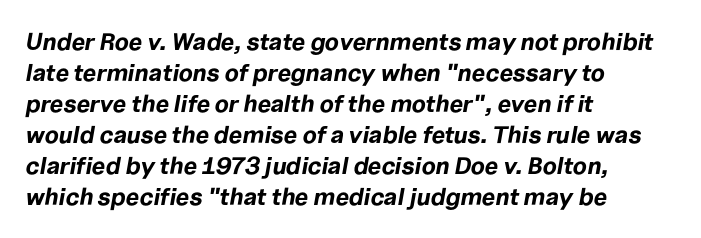
{"italic": "yes", "lean": "right", "slant_degrees": 10, "bold": "yes", "underline": "no", "align": "left", "line_spacing": "normal", "line_spacing_ratio": 1.29, "letter_spacing": "normal", "letter_spacing_em": 0.0, "glyph_px": 24}
